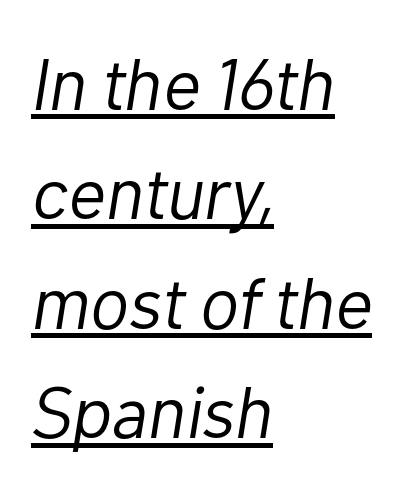
The image shows 73 px light type, italic (leaning right); set left-aligned, normal line spacing (1.5x), normal letter spacing, underlined; low stroke contrast and a medium x-height.
